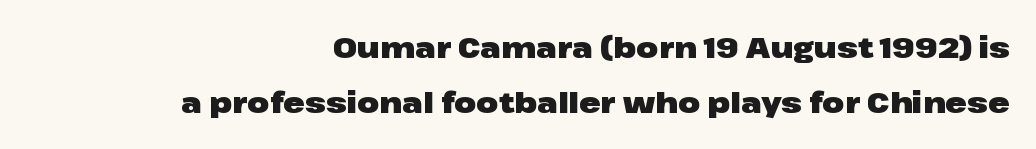
The image shows 29 px heavy, wide sans-serif type, upright; set right-aligned, loose line spacing (1.9x), normal letter spacing, not underlined; low stroke contrast and a medium x-height.
